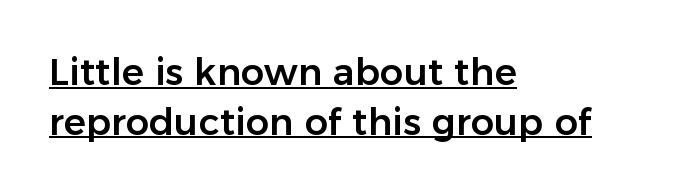
{"serif": "no", "italic": "no", "width": "normal", "stroke_contrast": "low", "x_height": "medium", "monospaced": "no", "underline": "yes", "align": "left", "line_spacing": "normal", "line_spacing_ratio": 1.34, "letter_spacing": "normal", "letter_spacing_em": 0.0, "glyph_px": 37}
